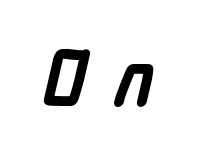
The rendering uses natural spacing where letterforms have individual widths. Pretty heavy lettering here — definitely bold. The glyphs in this specimen are sans serif. Beneath every word, the page is bare. The tracking jumps out immediately: characters are airy and widely separated.
